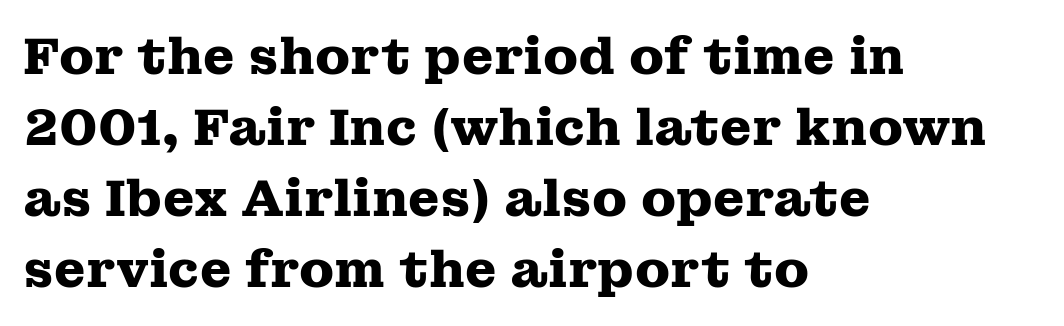
The image shows 51 px heavy, wide serif type, upright; set left-aligned, normal line spacing (1.39x), normal letter spacing, not underlined; medium stroke contrast and a medium x-height.
